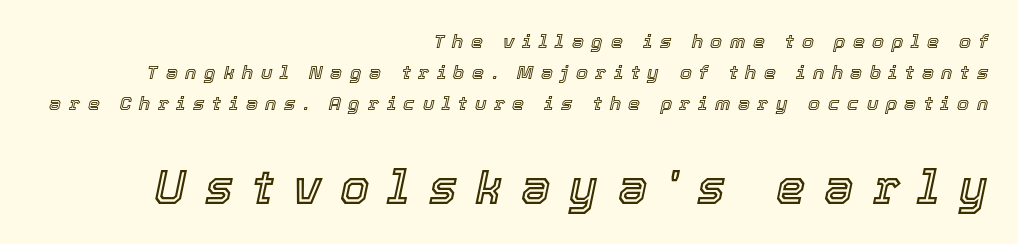
The image shows 47 px text type, italic (leaning right); set right-aligned, normal line spacing (1.63x), unusually wide letter spacing (+0.4 em), not underlined; the second (bottom) block is 2.47x larger; a medium x-height.
